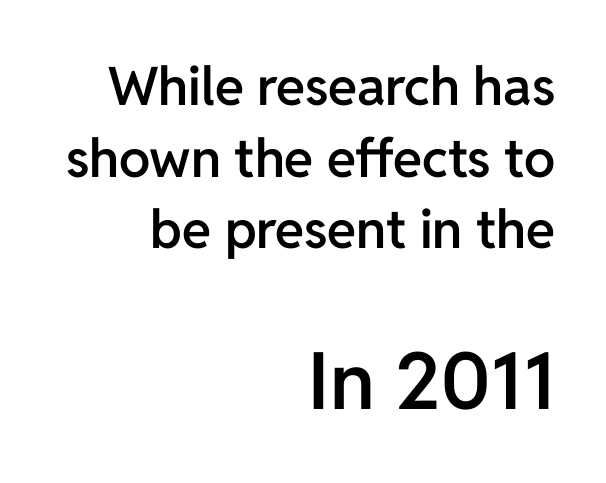
Q: Is the text bold? A: Semi-bold.
Q: Is the text italic (slanted)? A: No, it is upright.
Q: Is the typeface a serif or a sans-serif typeface? A: Sans-serif.
Q: Is the text underlined? A: No.
Q: How is the paragraph aligned? A: Right-aligned.
Q: Is the spacing between letters normal or unusually wide? A: Normal.
Q: Is the spacing between lines tight, normal or loose? A: Normal.
Q: Which block of text is set in a larger size, the first (top) or the second (bottom)? A: The second (bottom) one.
Q: Width (condensed, normal, or wide)? A: Normal.
Q: Stroke contrast? A: Low.
Q: x-height? A: Medium.
Q: Monospaced? A: No.
